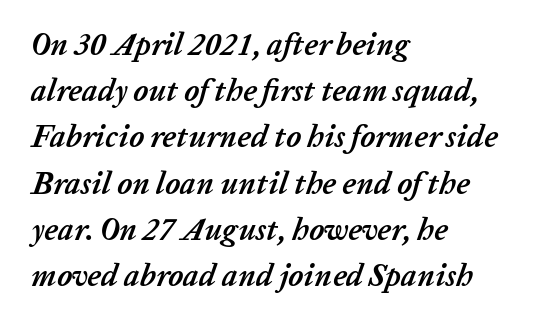
Q: Is the text bold? A: Yes.
Q: Is the text italic (slanted)? A: Yes, it leans right by about 20 degrees.
Q: Is the text underlined? A: No.
Q: How is the paragraph aligned? A: Left-aligned.
Q: Is the spacing between letters normal or unusually wide? A: Normal.
Q: Is the spacing between lines tight, normal or loose? A: Normal.
Q: Width (condensed, normal, or wide)? A: Normal.
Q: Stroke contrast? A: Low.
Q: x-height? A: Medium.
Q: Monospaced? A: No.
